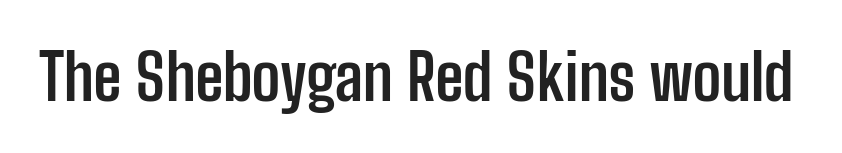
Q: Is the text bold? A: Yes.
Q: Is the text italic (slanted)? A: No, it is upright.
Q: Is the typeface a serif or a sans-serif typeface? A: Sans-serif.
Q: Is the text underlined? A: No.
Q: Is the spacing between letters normal or unusually wide? A: Normal.
Q: Width (condensed, normal, or wide)? A: Condensed.
Q: Stroke contrast? A: Low.
Q: x-height? A: Medium.
Q: Monospaced? A: No.
